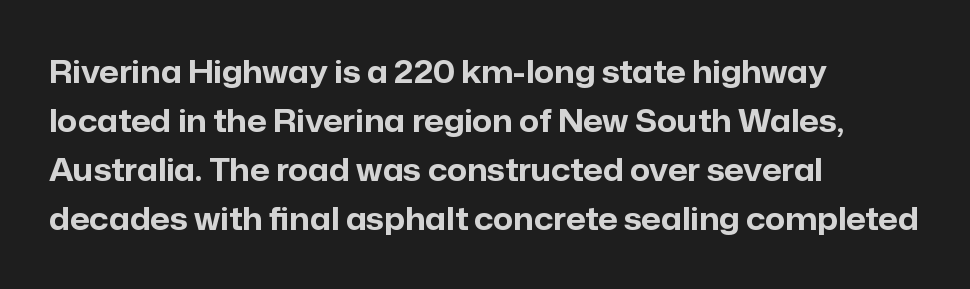
Grotesque or geometric, the face here clearly has no serifs. Horizontal alignment here is leftward, the default for most running prose. Is the letter spacing exaggerated? No — it looks like the ordinary default. Normally led — the rows are evenly, conventionally spaced. Stroke thickness is high; the sample reads as a true bold. Think of a printed novel: that variable character pitch is what you see here.
